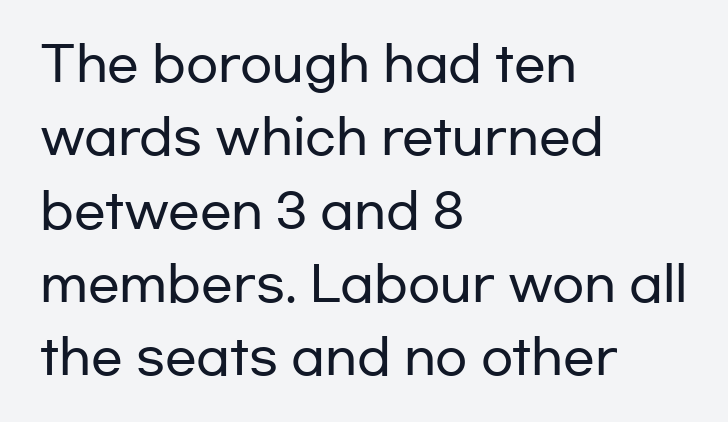
The image shows 47 px wide sans-serif type, upright; set left-aligned, normal line spacing (1.56x), normal letter spacing, not underlined; low stroke contrast and a medium x-height.
